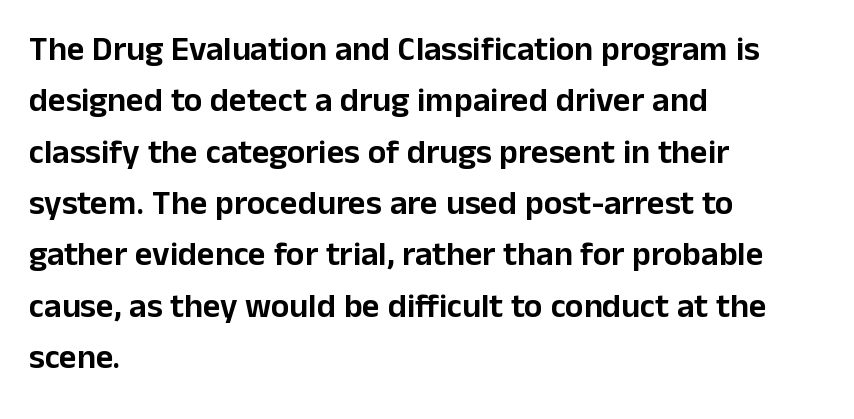
The image shows 34 px sans-serif type, upright; set left-aligned, normal line spacing (1.51x), normal letter spacing, not underlined; low stroke contrast and a medium x-height.
